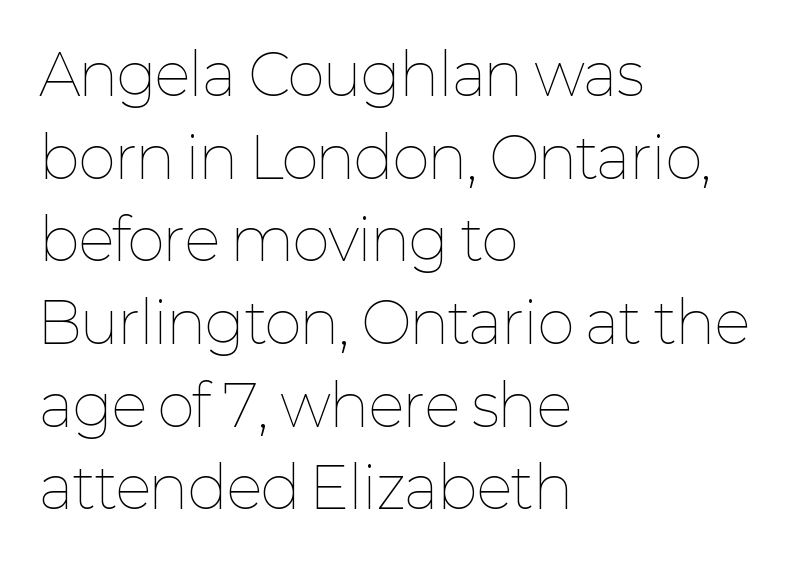
The setting favours the left margin, as ordinary paragraphs usually do. What stands out about the letter spacing? Nothing — it is the standard amount. This sample has the flowing, uneven cadence of proportional lettering. Whoever set this chose a conventional vertical rhythm. In terms of posture, this sample is upright. The zone under the glyphs is completely vacant.
